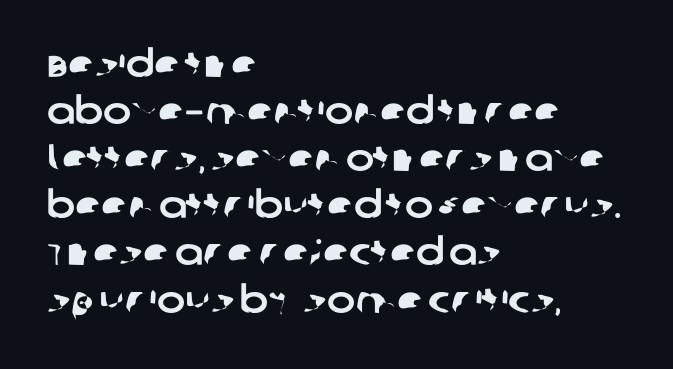
{"serif": "no", "width": "normal", "stroke_contrast": "low", "x_height": "large", "monospaced": "no", "underline": "no", "align": "left", "line_spacing_ratio": 1.24, "letter_spacing": "normal", "letter_spacing_em": 0.0, "glyph_px": 38}
